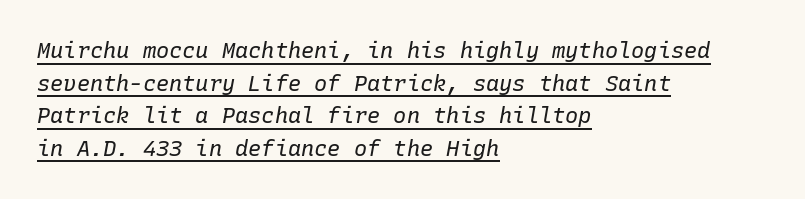
{"italic": "yes", "lean": "right", "slant_degrees": 10, "bold": "no", "underline": "yes", "align": "left", "line_spacing": "normal", "line_spacing_ratio": 1.48, "letter_spacing": "normal", "letter_spacing_em": 0.0, "glyph_px": 22}
